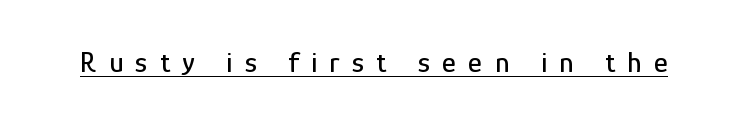
The image shows 30 px condensed sans-serif type, upright; set unusually wide letter spacing (+0.41 em), underlined; low stroke contrast and a medium x-height.
